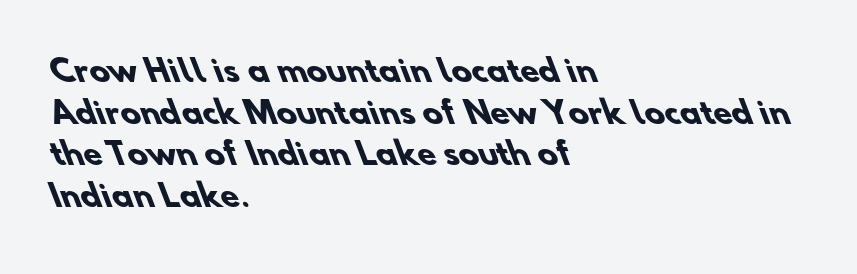
A typesetter would call this proportional, since set widths differ per character. The strip under each line holds only bare page. The line-height multiplier appears to be the usual default. Does the type have serifs? No, each stem ends abruptly. The passage shown is emphatically bold.
